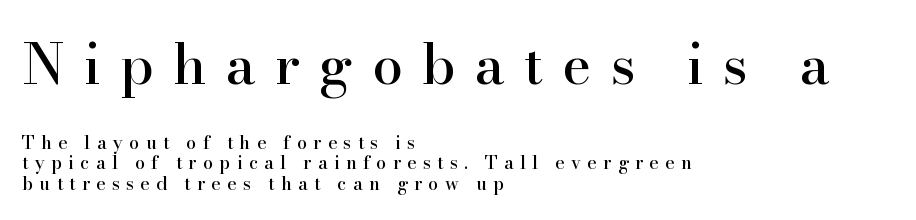
Q: Is the text italic (slanted)? A: No, it is upright.
Q: Is the typeface a serif or a sans-serif typeface? A: Serif.
Q: Is the text underlined? A: No.
Q: How is the paragraph aligned? A: Left-aligned.
Q: Is the spacing between letters normal or unusually wide? A: Unusually wide.
Q: Is the spacing between lines tight, normal or loose? A: Tight.
Q: Which block of text is set in a larger size, the first (top) or the second (bottom)? A: The first (top) one.
Q: Width (condensed, normal, or wide)? A: Normal.
Q: Stroke contrast? A: High.
Q: x-height? A: Small.
Q: Monospaced? A: No.
